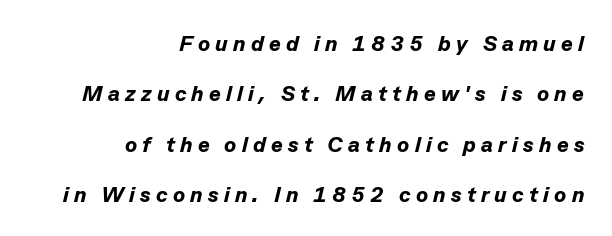
{"italic": "yes", "lean": "right", "slant_degrees": 13, "bold": "yes", "underline": "no", "align": "right", "line_spacing": "loose", "line_spacing_ratio": 2.29, "letter_spacing": "wide", "letter_spacing_em": 0.24, "glyph_px": 22}
